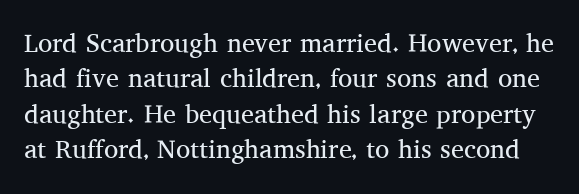
{"italic": "no", "bold": "no", "underline": "no", "line_spacing": "normal", "line_spacing_ratio": 1.36, "letter_spacing": "normal", "letter_spacing_em": 0.0, "glyph_px": 26}
